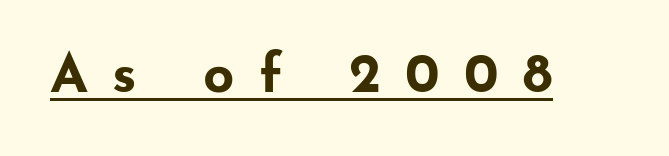
Varying glyph widths throughout — classic text-font behaviour. Emphasis is given by a line drawn under the lettering. The text was rendered using a sans face with plain stroke endings. Short note: letters widely spaced.
